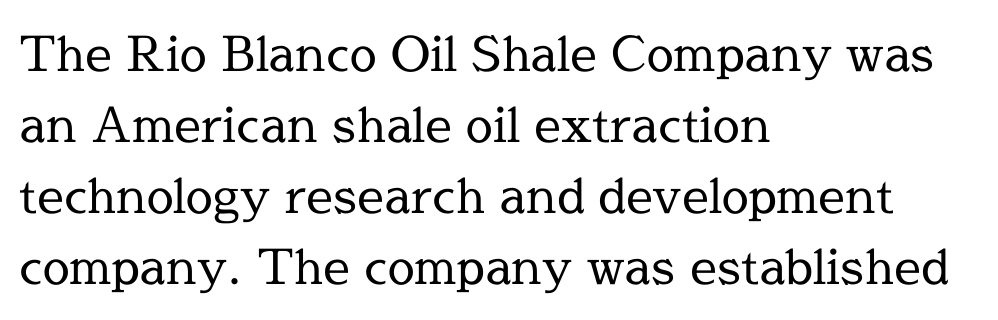
The face used here is proportionally spaced, like ordinary book or web type. Line starts are locked; line ends wander. Evenly set lines give the paragraph a standard silhouette. Examine the stroke ends and you'll spot serifs. The string is rendered with underlining switched off.
